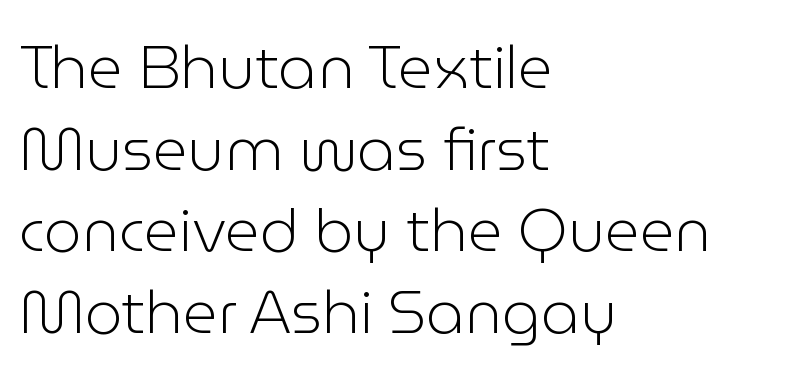
Q: Is the text bold? A: No.
Q: Is the text italic (slanted)? A: No, it is upright.
Q: Is the typeface a serif or a sans-serif typeface? A: Sans-serif.
Q: Is the text underlined? A: No.
Q: How is the paragraph aligned? A: Left-aligned.
Q: Is the spacing between letters normal or unusually wide? A: Normal.
Q: Is the spacing between lines tight, normal or loose? A: Normal.
Q: Width (condensed, normal, or wide)? A: Normal.
Q: Stroke contrast? A: Low.
Q: x-height? A: Medium.
Q: Monospaced? A: No.
